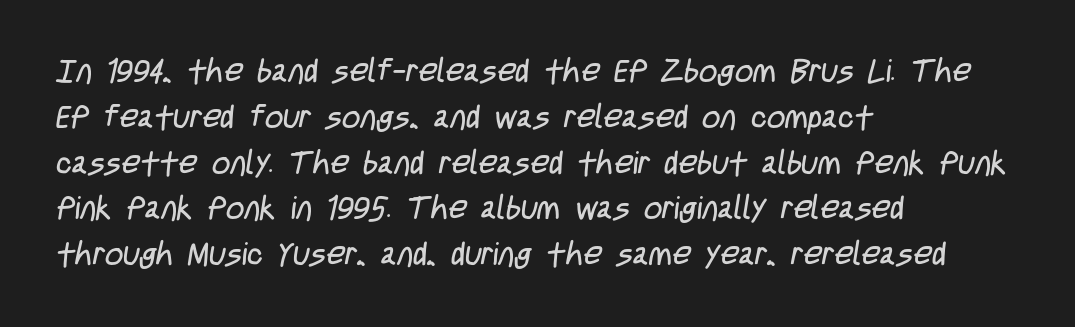
Compared with typical body copy, the letter spacing here is the same. Weight: in the light-to-regular range. The lines are quadded left. A bare baseline throughout the passage. Does the leading feel generous? No, just average. The type family on display is of the sans-serif kind.
